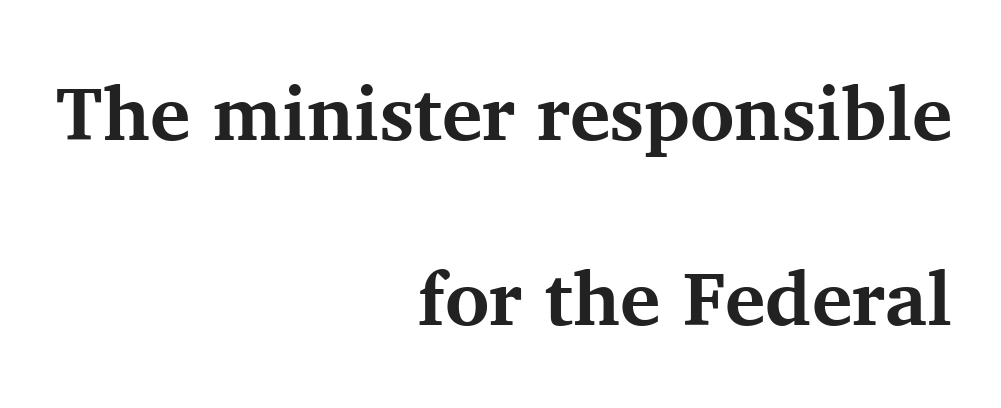
Leading: increased. It's the straight-up-and-down kind of type. This rendering leaves character spacing at its baseline value. These lines carry a lot of weight — the face is fully bold. The glyphs are unaccompanied by any horizontal stroke below them. The ragged edge is on the left, which tells us the setting is flush right.
